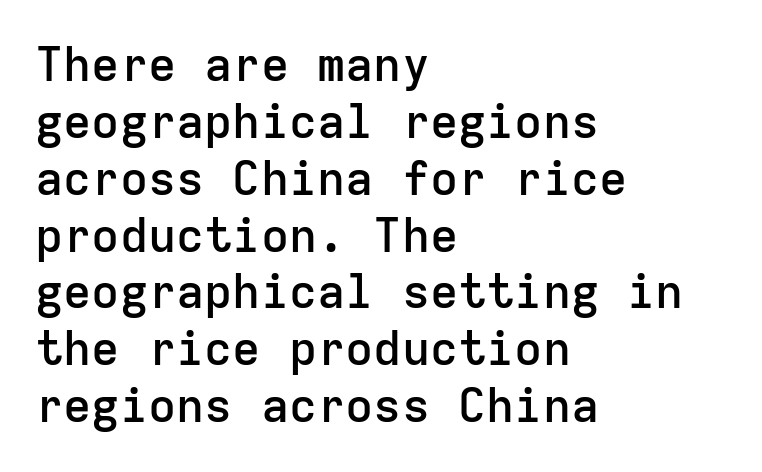
The image shows 47 px semibold sans-serif type, upright, monospaced; set left-aligned, line spacing 1.21x, normal letter spacing, not underlined; low stroke contrast and a medium x-height.
